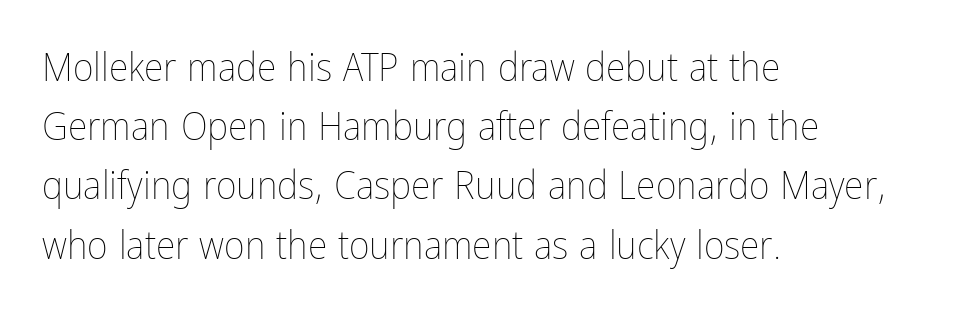
The characters are drawn with everyday or finer stroke widths. Character widths vary here, with narrow letters taking less room than wide ones. Honestly, there is no underline to notice here at all. A classic flush-left, rag-right setting is used for this passage. This block has exactly the height ordinary leading produces. These lines were composed using upright roman letters.
